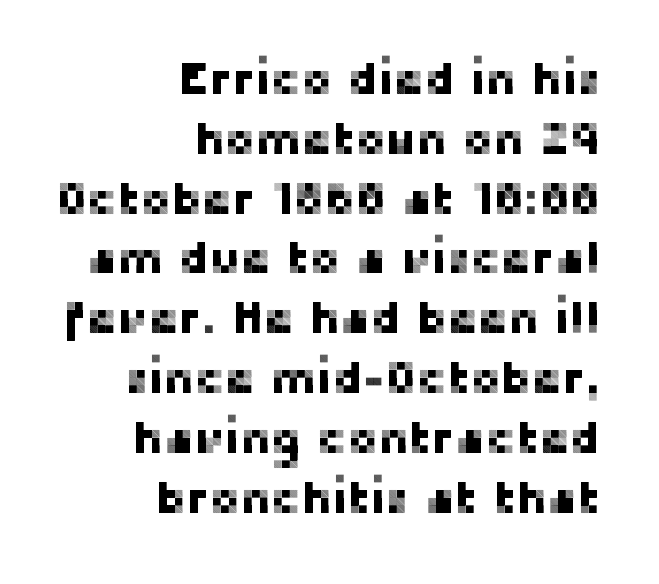
The rendering uses a moderate line-height, typical for paragraphs. The rendering uses natural spacing where letterforms have individual widths. Every stem runs plumb, perpendicular to the baseline. Typeset ragged left — the right edge is the straight one.
